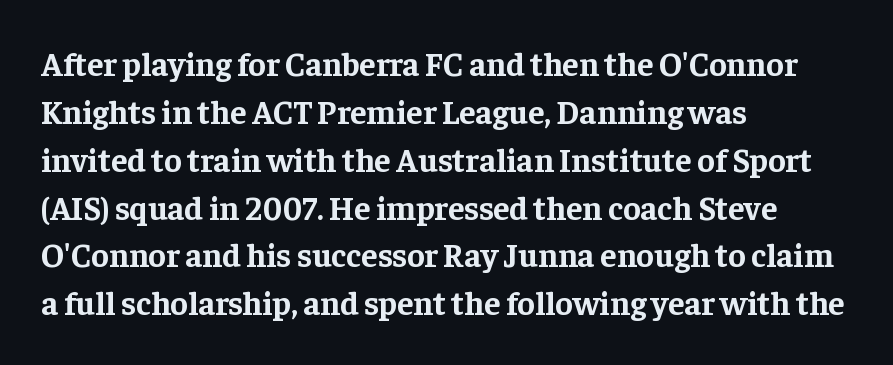
Chunky letters — that's bold for sure. Unlike italic type, these characters show no tilt at all. Proportional: the letters do not fall into vertical columns. Is there much room between lines? A standard amount, neither cramped nor airy.
